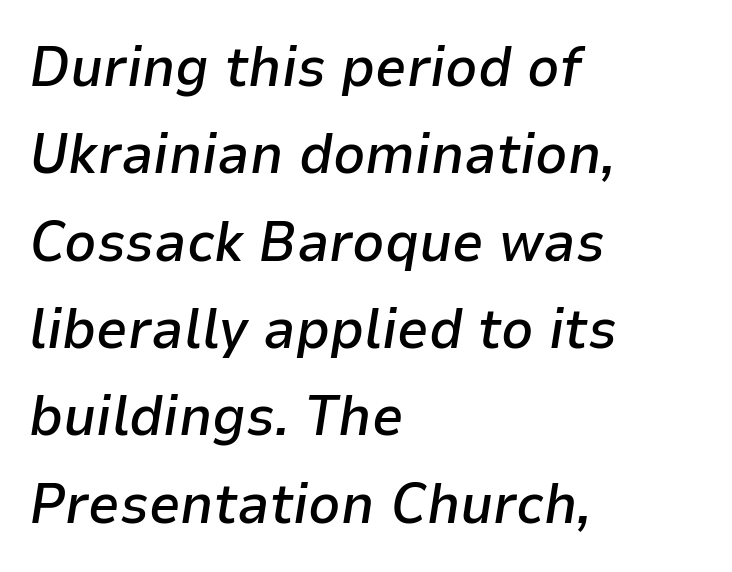
{"italic": "yes", "lean": "right", "slant_degrees": 9, "bold": "semi", "weight": "semibold", "width": "normal", "stroke_contrast": "low", "x_height": "medium", "monospaced": "no", "underline": "no", "align": "left", "line_spacing": "normal", "line_spacing_ratio": 1.56, "letter_spacing": "normal", "letter_spacing_em": 0.0, "glyph_px": 56}
